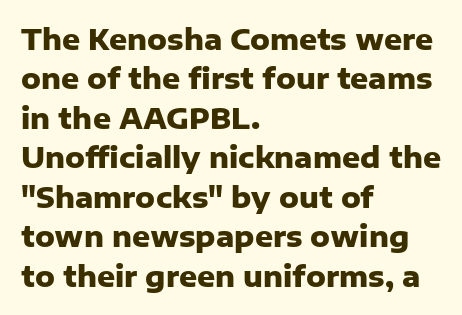
The image shows 28 px heavy sans-serif type, upright; set left-aligned, normal line spacing (1.41x), normal letter spacing, not underlined; low stroke contrast and a medium x-height.
